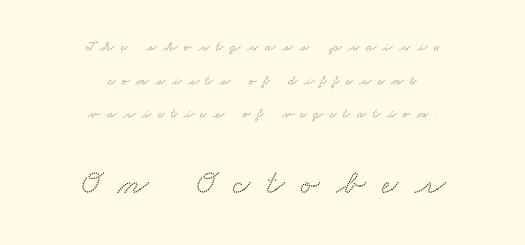
{"serif": "yes", "width": "wide", "stroke_contrast": "medium", "x_height": "small", "monospaced": "no", "underline": "no", "align": "center", "line_spacing": "loose", "line_spacing_ratio": 2.4, "letter_spacing": "wide", "letter_spacing_em": 0.47, "larger_block": "second", "size_ratio": 2.5, "glyph_px": 35}
